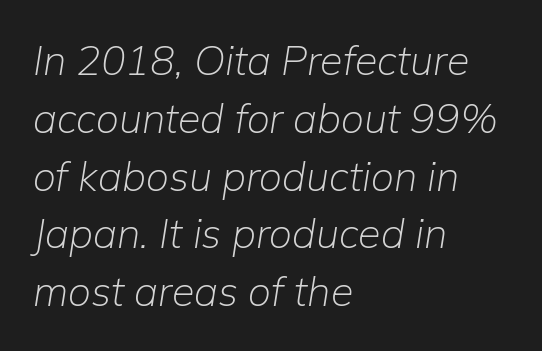
The image shows 41 px light type, italic (leaning right); set left-aligned, normal line spacing (1.41x), normal letter spacing, not underlined; low stroke contrast and a medium x-height.
